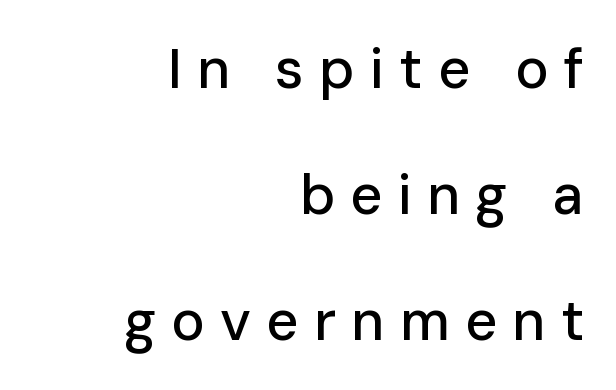
The image shows 56 px sans-serif type, upright; set right-aligned, loose line spacing (2.25x), unusually wide letter spacing (+0.27 em), not underlined; low stroke contrast and a medium x-height.
